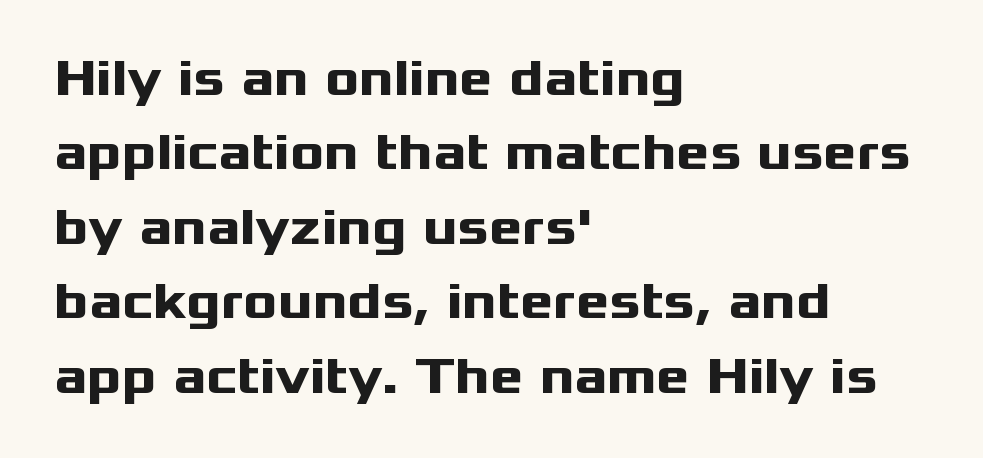
{"serif": "no", "italic": "no", "bold": "yes", "weight": "heavy", "width": "wide", "stroke_contrast": "medium", "x_height": "medium", "monospaced": "no", "underline": "no", "align": "left", "line_spacing": "normal", "line_spacing_ratio": 1.46, "letter_spacing": "normal", "letter_spacing_em": 0.0, "glyph_px": 51}
